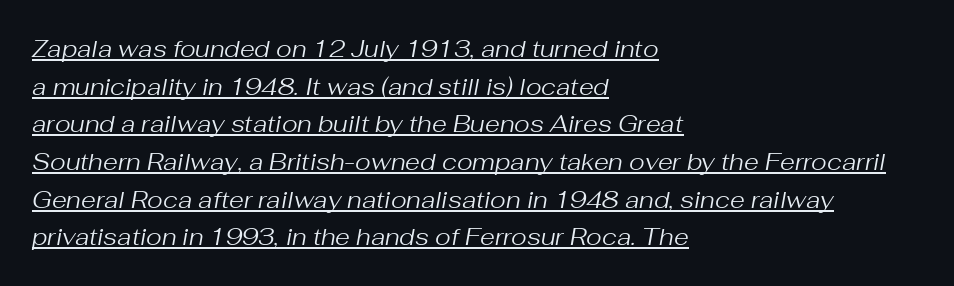
The image shows 24 px text type, italic (leaning right); set left-aligned, normal line spacing (1.57x), normal letter spacing, underlined.
